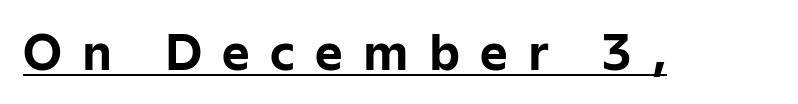
The glyphs in this specimen are sans serif. Here the designer chose a conventional face with non-uniform glyph widths. The rendered words wear a rule along their underside. Observe the wide spacing: letters keep a clear distance from each other.
